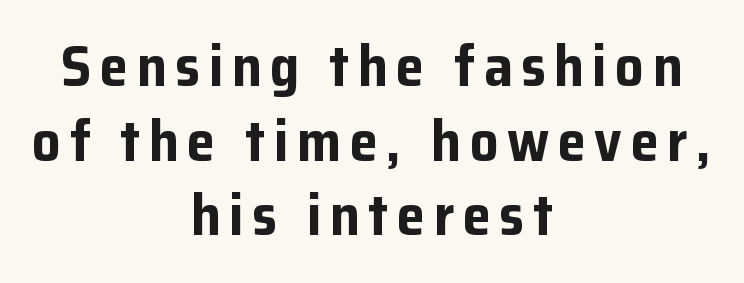
The image shows 57 px bold sans-serif type, upright; set centered, normal line spacing (1.31x), not underlined; low stroke contrast and a medium x-height.
